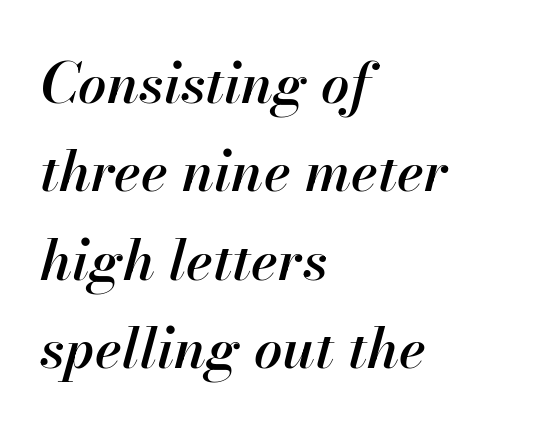
{"italic": "yes", "lean": "right", "slant_degrees": 13, "bold": "semi", "weight": "semibold", "width": "normal", "stroke_contrast": "high", "x_height": "small", "monospaced": "no", "underline": "no", "align": "left", "line_spacing": "normal", "line_spacing_ratio": 1.58, "letter_spacing": "normal", "letter_spacing_em": 0.0, "glyph_px": 56}
